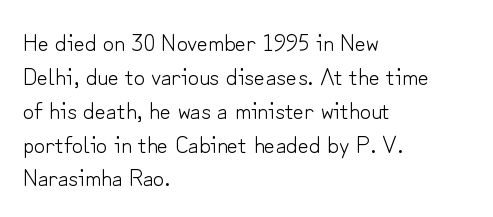
Q: Is the text bold? A: No.
Q: Is the text italic (slanted)? A: No, it is upright.
Q: Is the text underlined? A: No.
Q: How is the paragraph aligned? A: Left-aligned.
Q: Is the spacing between letters normal or unusually wide? A: Normal.
Q: Is the spacing between lines tight, normal or loose? A: Normal.
